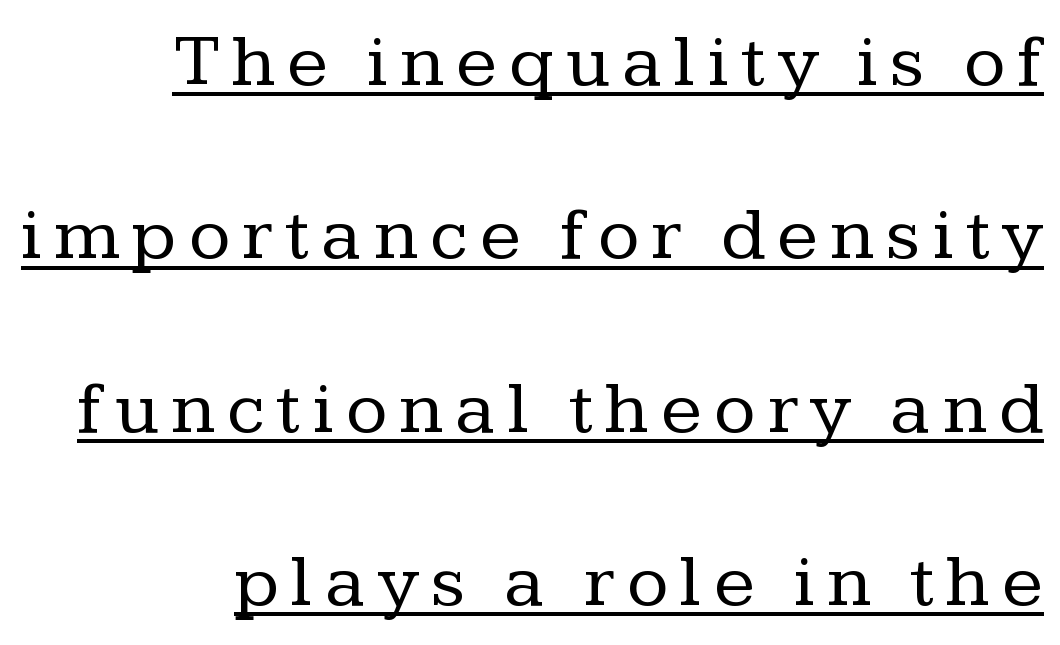
Whoever set this chose breathing room over compactness in the vertical rhythm. The lettering is marked with a stroke running underneath it. The strokes are not fattened; the text isn't bold. The passage shown is typed in a proportional face where columns would drift. Typeset ragged left — the right edge is the straight one. Each letter's strokes conclude with small projecting serifs.
